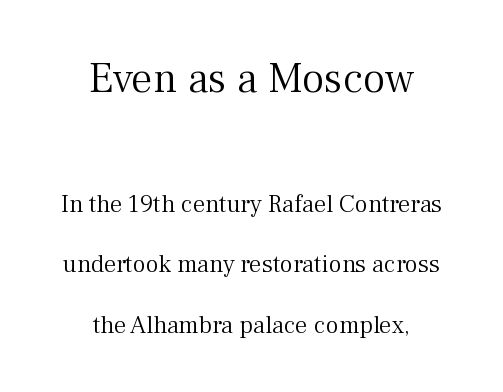
Q: Is the text bold? A: No.
Q: Is the text italic (slanted)? A: No, it is upright.
Q: Is the typeface a serif or a sans-serif typeface? A: Serif.
Q: Is the text underlined? A: No.
Q: How is the paragraph aligned? A: Centered.
Q: Is the spacing between letters normal or unusually wide? A: Normal.
Q: Is the spacing between lines tight, normal or loose? A: Loose.
Q: Which block of text is set in a larger size, the first (top) or the second (bottom)? A: The first (top) one.
Q: Width (condensed, normal, or wide)? A: Normal.
Q: Stroke contrast? A: Medium.
Q: x-height? A: Medium.
Q: Monospaced? A: No.
